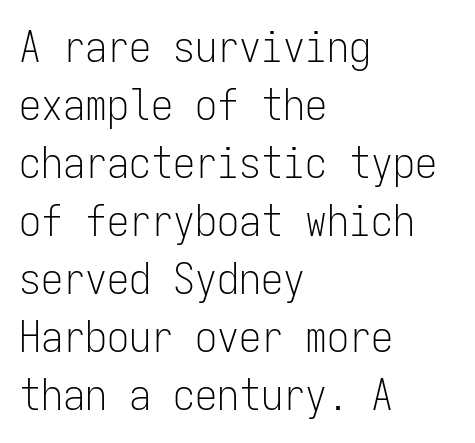
Weight class: somewhere from thin through regular. Layout note: lines flush left. Characters remain perfectly vertical along every line. Grotesque or geometric, the face here clearly has no serifs. Unmarked baselines from the first word to the last. This sample has the even, mechanical cadence of fixed-width lettering.
